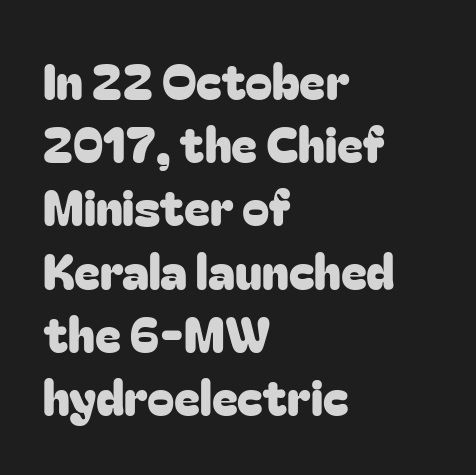
Unlike a traditional serif, this face leaves its strokes unadorned. Rule under the text: the space is simply empty. The passage shown is typed in a proportional face where columns would drift. In CSS terms this would be text-align: left. Regular leading. Inter-character spacing is left at the font's built-in metrics.
